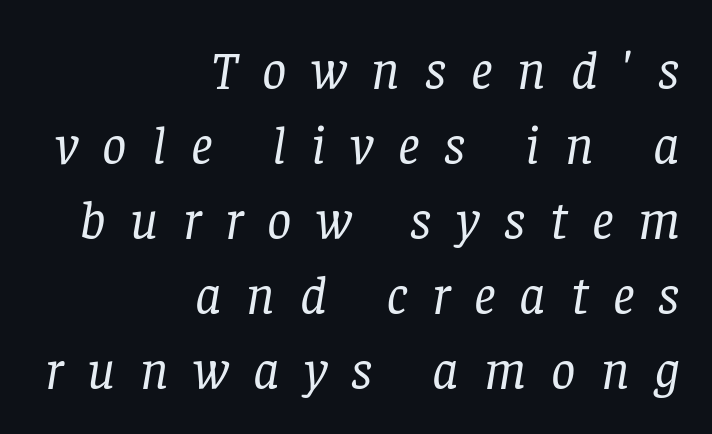
{"serif": "yes", "italic": "yes", "lean": "right", "slant_degrees": 8, "bold": "no", "weight": "regular", "width": "normal", "stroke_contrast": "low", "x_height": "large", "monospaced": "no", "underline": "no", "align": "right", "line_spacing": "normal", "line_spacing_ratio": 1.39, "letter_spacing": "wide", "letter_spacing_em": 0.46, "glyph_px": 54}
